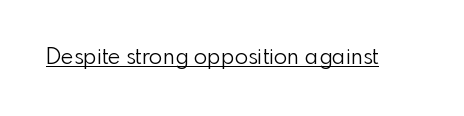
The image shows 22 px text type, upright; set normal letter spacing, underlined.
